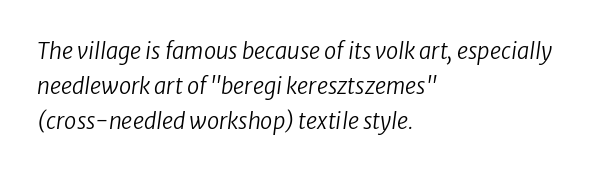
The image shows 22 px text type; set left-aligned, normal line spacing (1.58x), normal letter spacing, not underlined.
